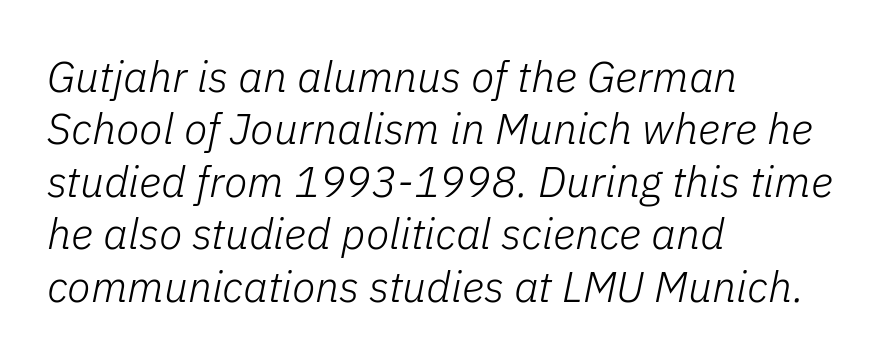
The lettering tilts uniformly, giving the passage an italic look. Is the letter spacing exaggerated? No — it looks like the ordinary default. Is the type heavy? It reads as light-to-regular instead. A classic flush-left, rag-right setting is used for this passage.
